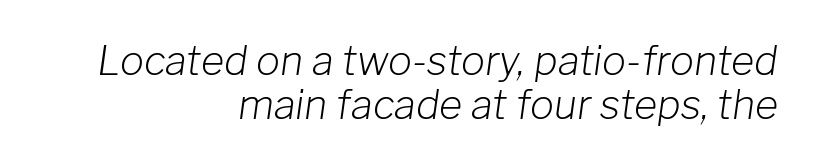
Q: Is the text bold? A: No.
Q: Is the text italic (slanted)? A: Yes, it leans right by about 8 degrees.
Q: Is the text underlined? A: No.
Q: How is the paragraph aligned? A: Right-aligned.
Q: Is the spacing between letters normal or unusually wide? A: Normal.
Q: Is the spacing between lines tight, normal or loose? A: Tight.
Q: Width (condensed, normal, or wide)? A: Normal.
Q: Stroke contrast? A: Low.
Q: x-height? A: Medium.
Q: Monospaced? A: No.
